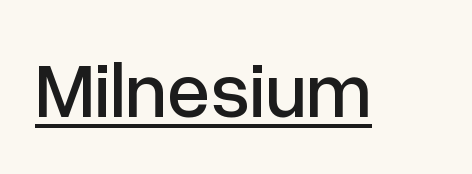
Quick note: not italic, upright. The rendering uses the underline text-decoration. This is sans-serif lettering, the kind often seen on screens and signage. The passage shown is typed in a proportional face where columns would drift.
